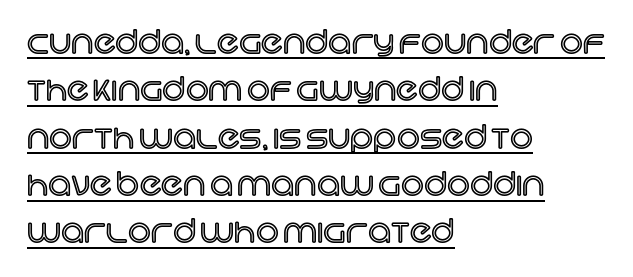
The face used here is proportionally spaced, like ordinary book or web type. The lines in this sample share a left origin and differ only in where they stop. Vertical strokes here are truly vertical. These characters rest on top of a visible drawn line. A normal amount of white space separates one row of letters from the next.
